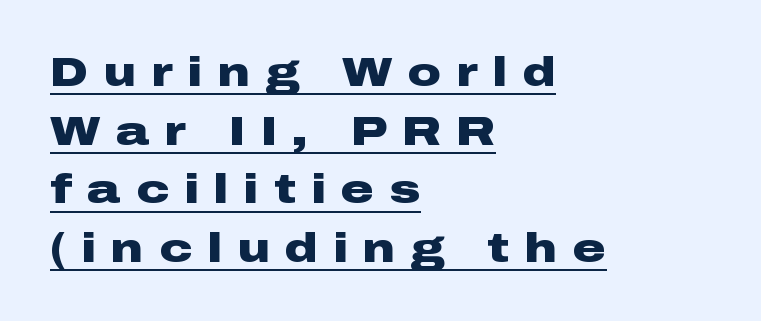
Q: Is the text bold? A: Yes.
Q: Is the text italic (slanted)? A: No, it is upright.
Q: Is the typeface a serif or a sans-serif typeface? A: Sans-serif.
Q: Is the text underlined? A: Yes.
Q: How is the paragraph aligned? A: Left-aligned.
Q: Is the spacing between letters normal or unusually wide? A: Unusually wide.
Q: Is the spacing between lines tight, normal or loose? A: Normal.
Q: Width (condensed, normal, or wide)? A: Wide.
Q: Stroke contrast? A: Low.
Q: x-height? A: Medium.
Q: Monospaced? A: No.
